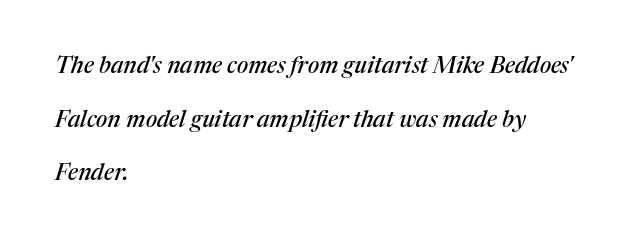
The image shows 23 px text type, italic (leaning right); set left-aligned, loose line spacing (2.33x), normal letter spacing, not underlined.
